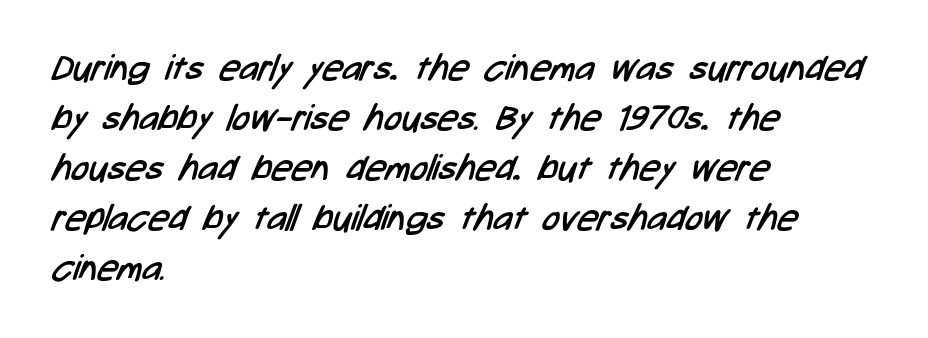
Font category for this specimen: sans-serif. Proportional: the letters do not fall into vertical columns. The ragged edge is on the right, which tells us the setting is flush left. Bare-footed words on every line. Caption: face not bold, strokes unweighted.
